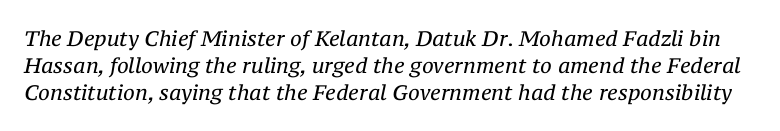
Weight: regular or lighter. Quick note: underline off. If you measured baseline to baseline, you'd find a middling distance. This rendering leaves character spacing at its baseline value. Slanted lettering throughout.
